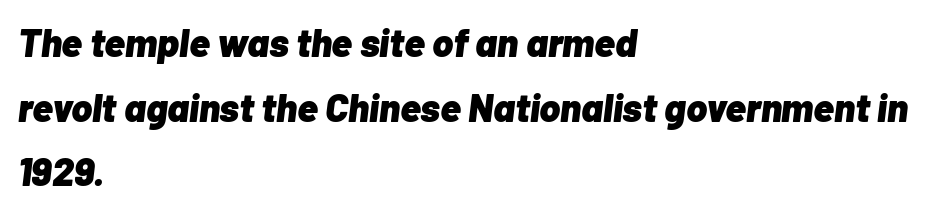
The image shows 39 px heavy type, italic (leaning right); set left-aligned, normal line spacing (1.66x), normal letter spacing, not underlined; low stroke contrast and a medium x-height.
